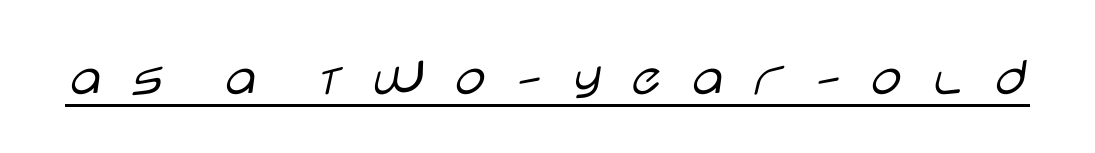
Q: Is the text bold? A: No.
Q: Is the text italic (slanted)? A: Yes.
Q: Is the typeface a serif or a sans-serif typeface? A: Sans-serif.
Q: Is the text underlined? A: Yes.
Q: Is the spacing between letters normal or unusually wide? A: Unusually wide.
Q: Width (condensed, normal, or wide)? A: Wide.
Q: Stroke contrast? A: Low.
Q: x-height? A: Large.
Q: Monospaced? A: No.
